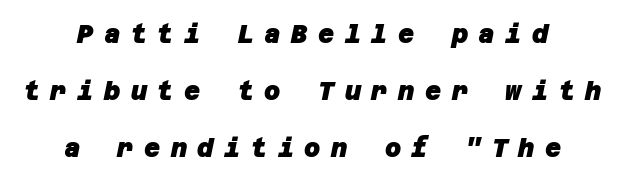
Q: Is the text bold? A: Yes.
Q: Is the text underlined? A: No.
Q: How is the paragraph aligned? A: Centered.
Q: Is the spacing between letters normal or unusually wide? A: Unusually wide.
Q: Is the spacing between lines tight, normal or loose? A: Loose.
